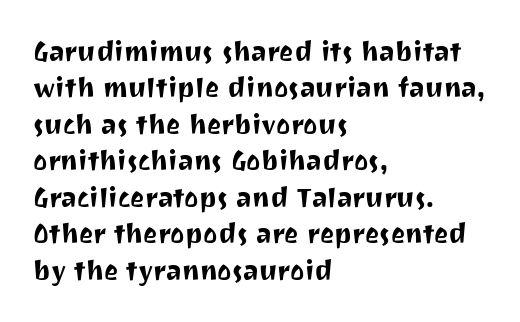
Q: Is the text italic (slanted)? A: No, it is upright.
Q: Is the text underlined? A: No.
Q: How is the paragraph aligned? A: Left-aligned.
Q: Is the spacing between letters normal or unusually wide? A: Normal.
Q: Is the spacing between lines tight, normal or loose? A: Normal.
